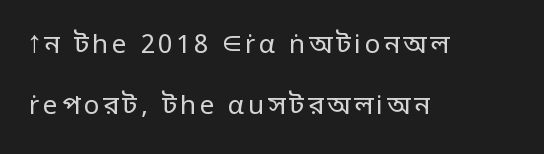
The image shows 26 px text type, upright; set left-aligned, loose line spacing (2.34x), not underlined.
